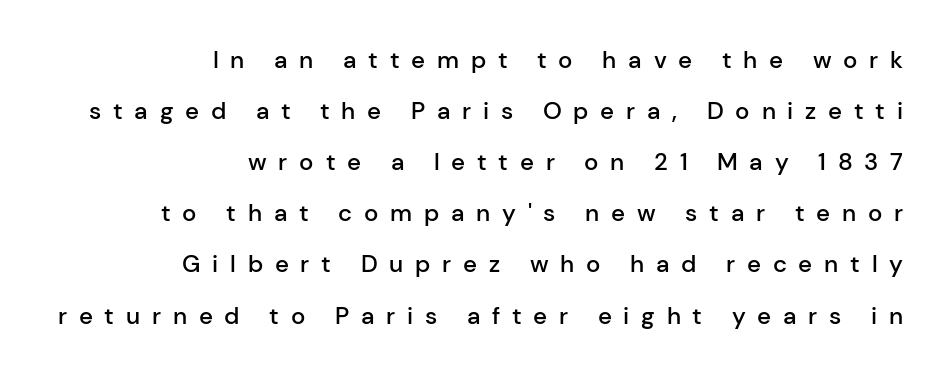
{"italic": "no", "bold": "semi", "underline": "no", "align": "right", "line_spacing": "loose", "line_spacing_ratio": 2.13, "letter_spacing": "wide", "letter_spacing_em": 0.49, "glyph_px": 24}
